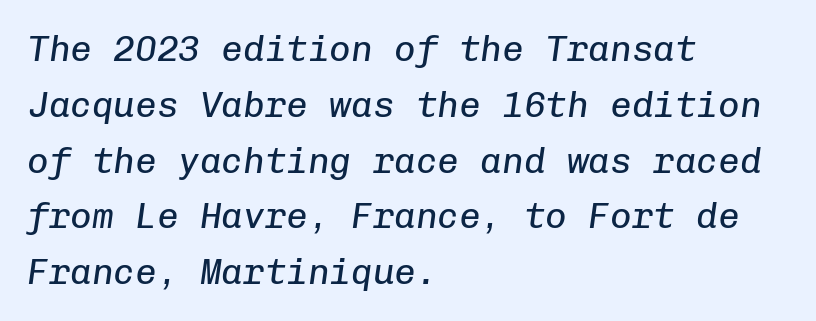
Is the letter spacing exaggerated? No — it looks like the ordinary default. The rendering applies a slant to the glyphs. Anything drawn beneath the words? Only blank space. Heaviness? Minimal to ordinary, like unemphasized prose. This sample has the even, mechanical cadence of fixed-width lettering. Line beginnings align vertically; line endings do not.
